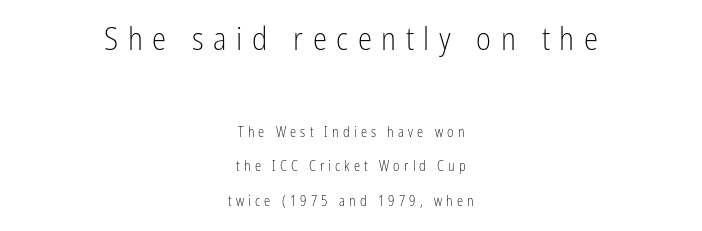
The specimen reads as upright at a glance. The vertical gap from one line to the next is large. These lines are rendered in a variable-pitch font. Nothing heavy about these letters — not bold at all. The letters carry no serifs — their stems end cleanly without finishing strokes.
